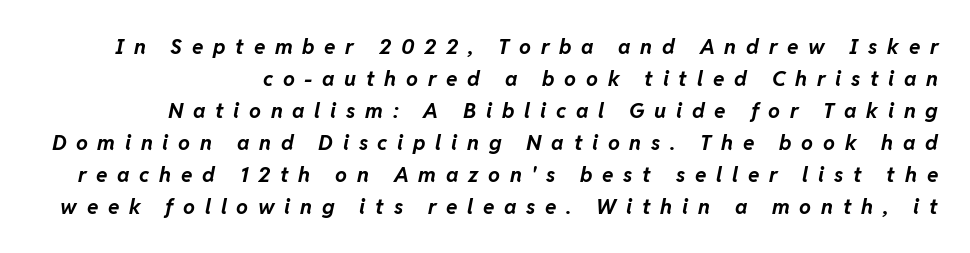
The image shows 21 px bold type, italic (leaning right); set right-aligned, normal line spacing (1.52x), unusually wide letter spacing (+0.46 em), not underlined.
